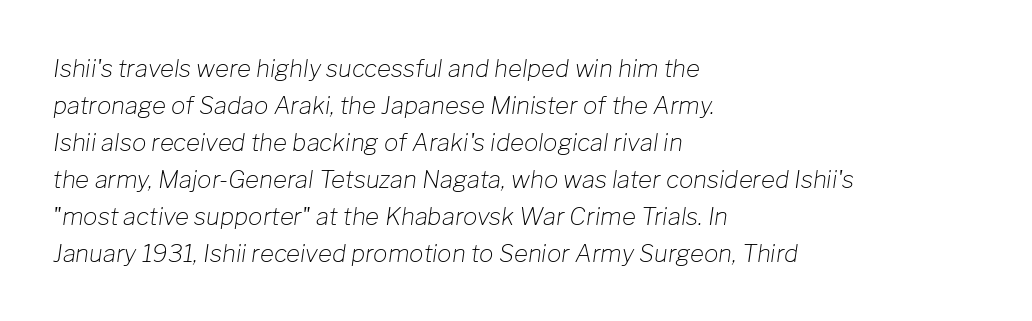
{"italic": "yes", "lean": "right", "slant_degrees": 8, "bold": "no", "underline": "no", "align": "left", "line_spacing": "normal", "line_spacing_ratio": 1.54, "letter_spacing": "normal", "letter_spacing_em": 0.0, "glyph_px": 24}
